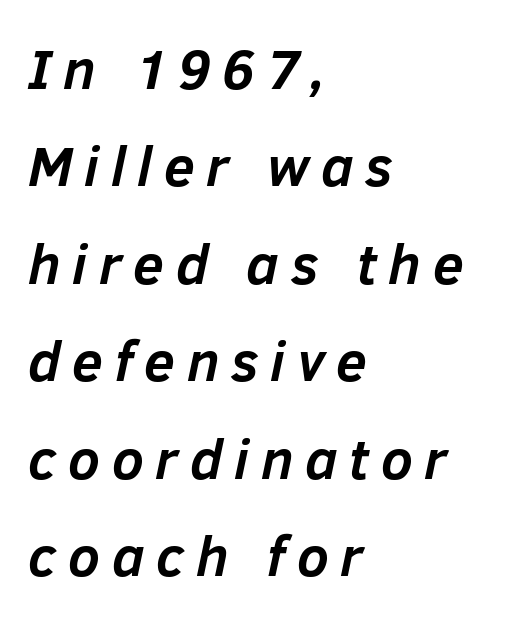
The image shows 56 px semibold type, italic (leaning right); set left-aligned, line spacing 1.74x, unusually wide letter spacing (+0.21 em), not underlined; low stroke contrast and a medium x-height.
